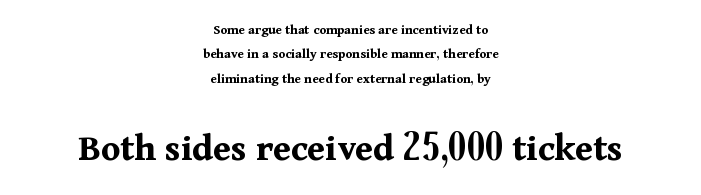
{"serif": "yes", "italic": "no", "bold": "yes", "weight": "bold", "width": "normal", "stroke_contrast": "medium", "x_height": "medium", "monospaced": "no", "underline": "no", "align": "center", "line_spacing_ratio": 1.75, "letter_spacing": "normal", "letter_spacing_em": 0.0, "larger_block": "second", "size_ratio": 2.79, "glyph_px": 39}
